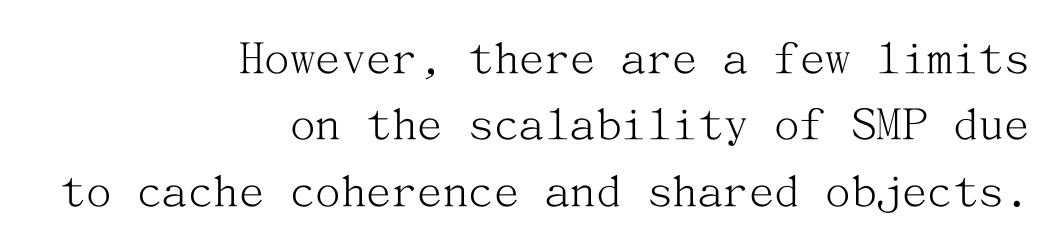
Q: Is the text bold? A: No.
Q: Is the text italic (slanted)? A: No, it is upright.
Q: Is the typeface a serif or a sans-serif typeface? A: Serif.
Q: Is the text underlined? A: No.
Q: How is the paragraph aligned? A: Right-aligned.
Q: Is the spacing between letters normal or unusually wide? A: Normal.
Q: Is the spacing between lines tight, normal or loose? A: Normal.
Q: Width (condensed, normal, or wide)? A: Normal.
Q: Stroke contrast? A: Medium.
Q: x-height? A: Medium.
